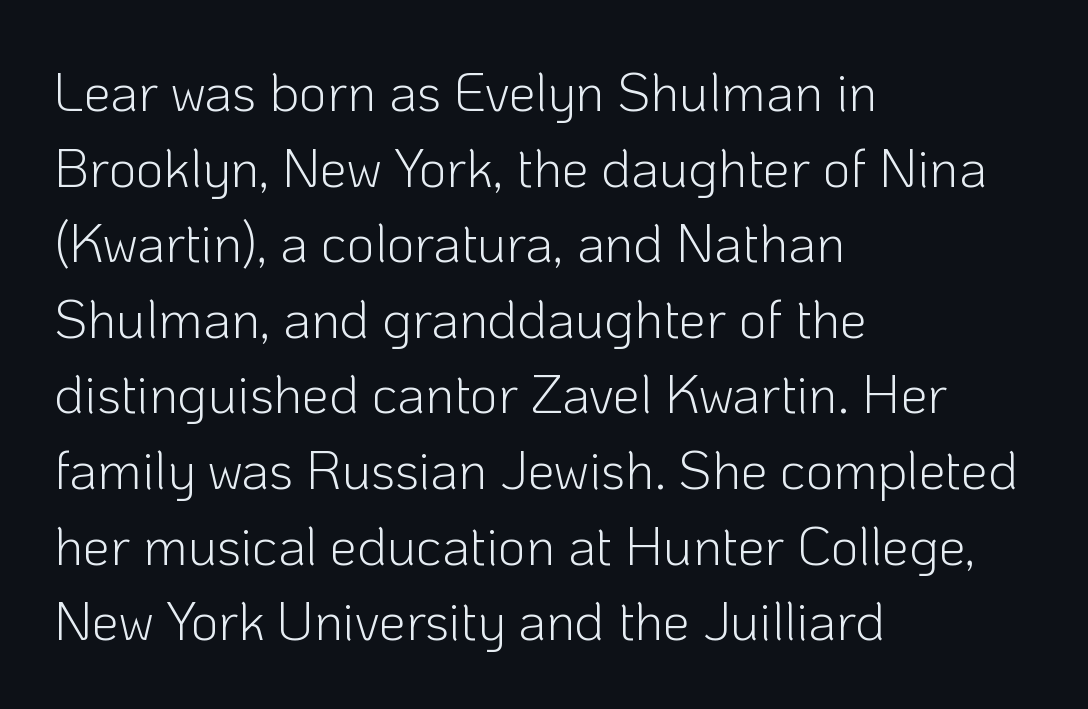
The setting favours the left margin, as ordinary paragraphs usually do. Nothing unusual about the tracking: characters are spaced as the font intends. Interline gaps are of average width in this sample. Is this a sans? Yes — the strokes have no serifs. The characters are drawn with everyday or finer stroke widths. Bare-footed words on every line.
